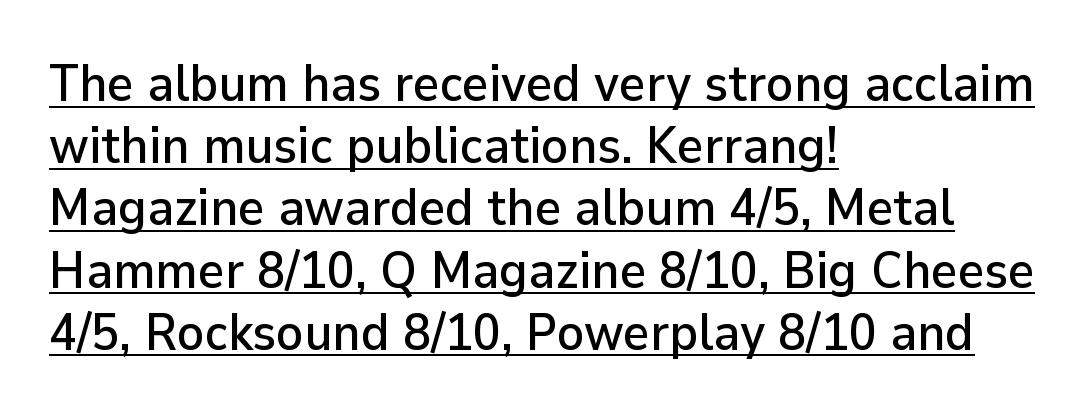
{"serif": "no", "italic": "no", "width": "normal", "stroke_contrast": "low", "x_height": "medium", "monospaced": "no", "underline": "yes", "align": "left", "line_spacing_ratio": 1.22, "letter_spacing": "normal", "letter_spacing_em": 0.0, "glyph_px": 51}
